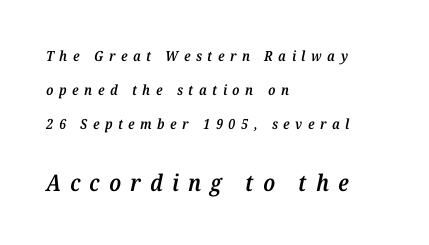
{"italic": "yes", "lean": "right", "slant_degrees": 12, "bold": "semi", "underline": "no", "align": "left", "line_spacing": "loose", "line_spacing_ratio": 2.43, "letter_spacing": "wide", "letter_spacing_em": 0.4, "larger_block": "second", "size_ratio": 1.64, "glyph_px": 23}
